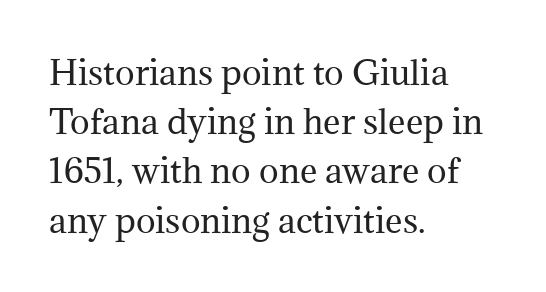
Q: Is the text bold? A: No.
Q: Is the text italic (slanted)? A: No, it is upright.
Q: Is the typeface a serif or a sans-serif typeface? A: Serif.
Q: Is the text underlined? A: No.
Q: How is the paragraph aligned? A: Left-aligned.
Q: Is the spacing between letters normal or unusually wide? A: Normal.
Q: Is the spacing between lines tight, normal or loose? A: Normal.
Q: Width (condensed, normal, or wide)? A: Normal.
Q: Stroke contrast? A: Medium.
Q: x-height? A: Medium.
Q: Monospaced? A: No.
